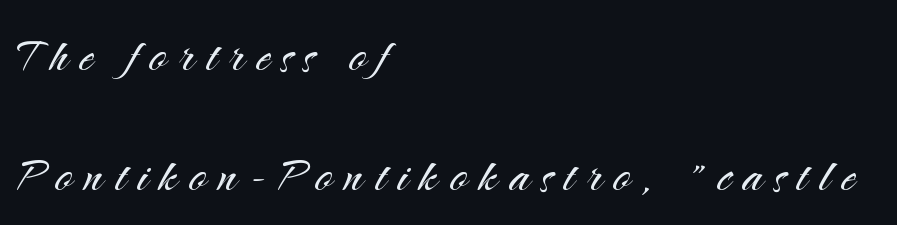
The image shows 59 px light sans-serif type; set left-aligned, loose line spacing (2.04x), unusually wide letter spacing (+0.2 em), not underlined; medium stroke contrast and a small x-height.
